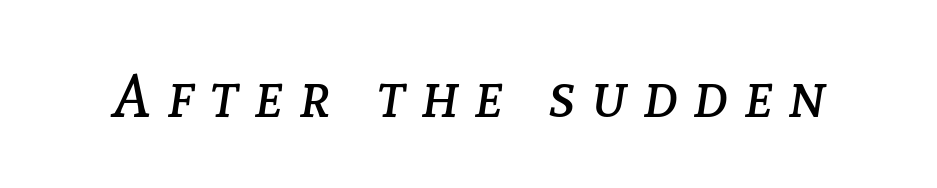
Q: Is the text bold? A: No.
Q: Is the text italic (slanted)? A: Yes, it leans right by about 8 degrees.
Q: Is the text underlined? A: No.
Q: Is the spacing between letters normal or unusually wide? A: Unusually wide.
Q: Width (condensed, normal, or wide)? A: Normal.
Q: Stroke contrast? A: Low.
Q: x-height? A: Medium.
Q: Monospaced? A: No.
